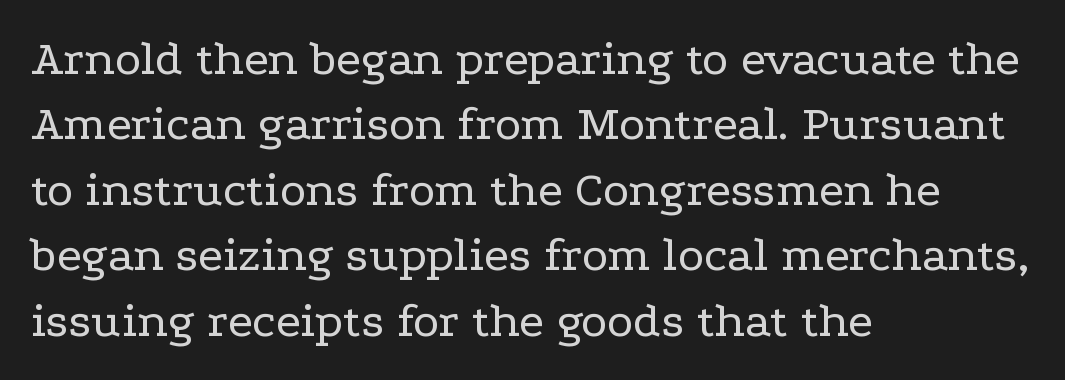
The image shows 50 px regular-weight, wide serif type, upright; set left-aligned, normal line spacing (1.31x), normal letter spacing, not underlined; low stroke contrast and a medium x-height.
